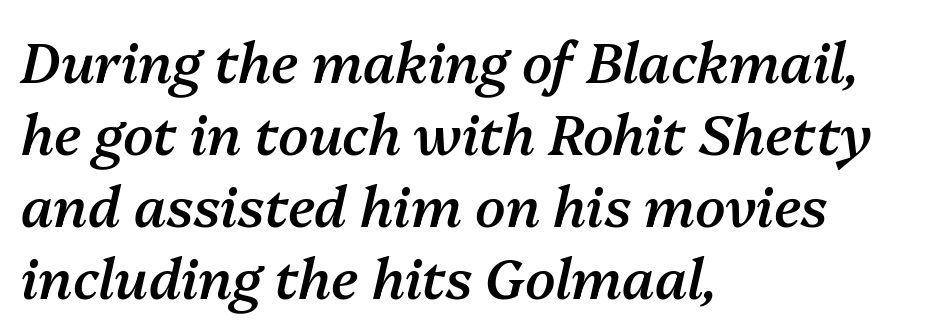
{"italic": "yes", "lean": "right", "slant_degrees": 13, "bold": "semi", "weight": "semibold", "width": "normal", "stroke_contrast": "medium", "x_height": "medium", "monospaced": "no", "underline": "no", "align": "left", "line_spacing": "normal", "line_spacing_ratio": 1.31, "letter_spacing": "normal", "letter_spacing_em": 0.0, "glyph_px": 55}
